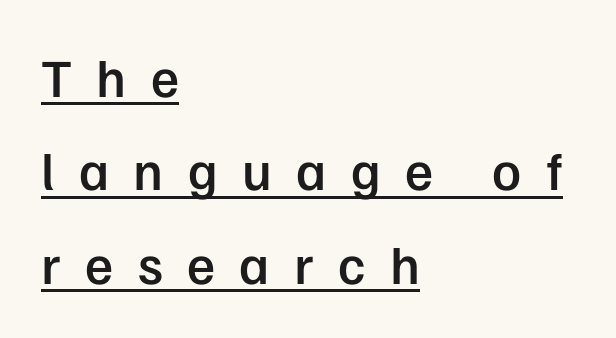
The ragged edge is on the right, which tells us the setting is flush left. There is plenty of visible air inserted between adjacent glyphs. A typographer would call this underscored text. A sans-serif font was chosen for this passage.
